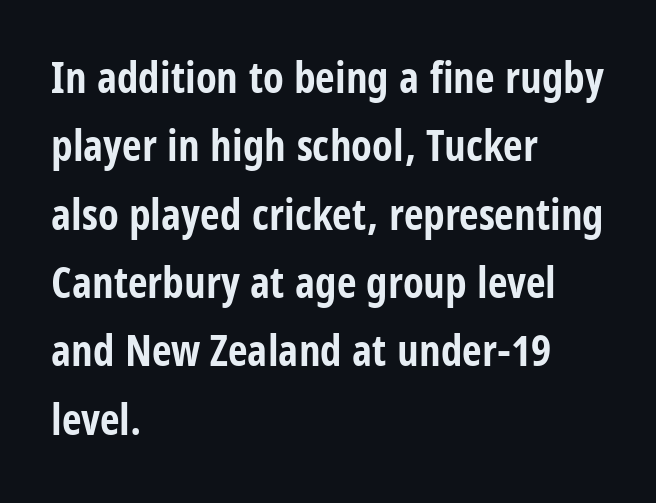
{"serif": "no", "italic": "no", "bold": "yes", "weight": "bold", "width": "condensed", "stroke_contrast": "low", "x_height": "large", "monospaced": "no", "underline": "no", "align": "left", "line_spacing": "normal", "line_spacing_ratio": 1.59, "letter_spacing": "normal", "letter_spacing_em": 0.0, "glyph_px": 43}
